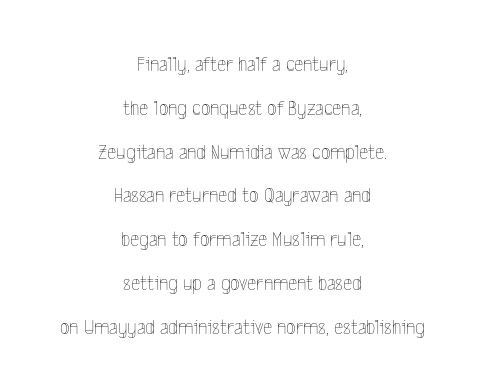
Vertical spacing — loose. Letters have the restrained weight of plain body copy at most. Words appear dense and cohesive because spacing is normal. Is there any slant? The stems are plumb. The area under the type is left untouched. Leftover space on each line is divided equally before and after the words.
